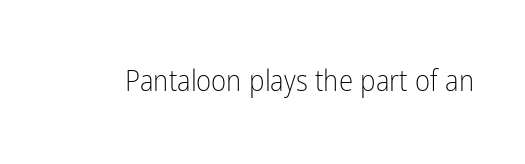
Q: Is the text bold? A: No.
Q: Is the text italic (slanted)? A: No, it is upright.
Q: Is the typeface a serif or a sans-serif typeface? A: Sans-serif.
Q: Is the text underlined? A: No.
Q: Is the spacing between letters normal or unusually wide? A: Normal.
Q: Width (condensed, normal, or wide)? A: Condensed.
Q: Stroke contrast? A: Low.
Q: x-height? A: Medium.
Q: Monospaced? A: No.
